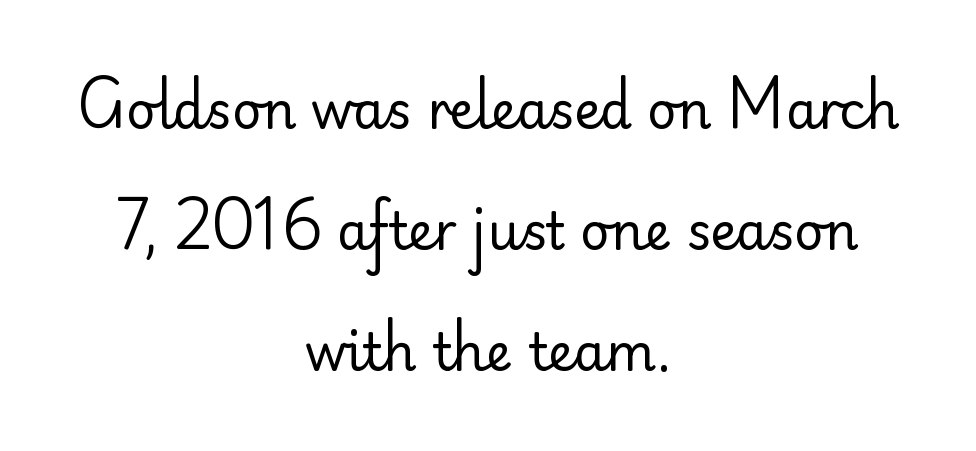
The image shows 51 px regular-weight sans-serif type, upright; set centered, loose line spacing (2.37x), normal letter spacing, not underlined; low stroke contrast and a small x-height.
